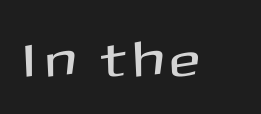
{"serif": "no", "italic": "no", "width": "normal", "stroke_contrast": "medium", "x_height": "medium", "monospaced": "no", "underline": "no", "glyph_px": 50}
